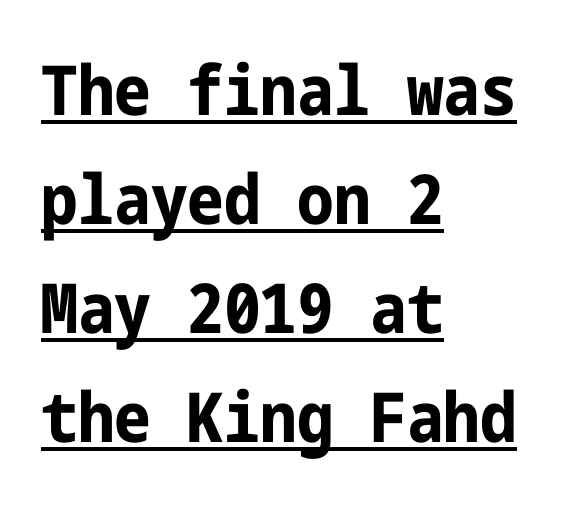
Q: Is the text bold? A: Yes.
Q: Is the text italic (slanted)? A: No, it is upright.
Q: Is the typeface a serif or a sans-serif typeface? A: Sans-serif.
Q: Is the text underlined? A: Yes.
Q: How is the paragraph aligned? A: Left-aligned.
Q: Is the spacing between letters normal or unusually wide? A: Normal.
Q: Is the spacing between lines tight, normal or loose? A: Normal.
Q: Width (condensed, normal, or wide)? A: Condensed.
Q: Stroke contrast? A: Low.
Q: x-height? A: Medium.
